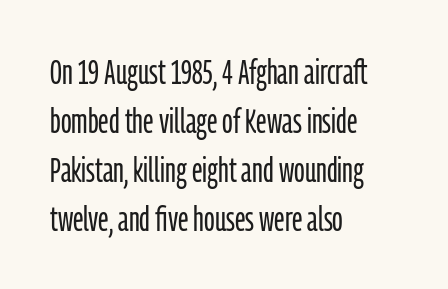
The image shows 35 px light, condensed sans-serif type, upright; set left-aligned, normal line spacing (1.4x), normal letter spacing, not underlined; low stroke contrast and a medium x-height.
